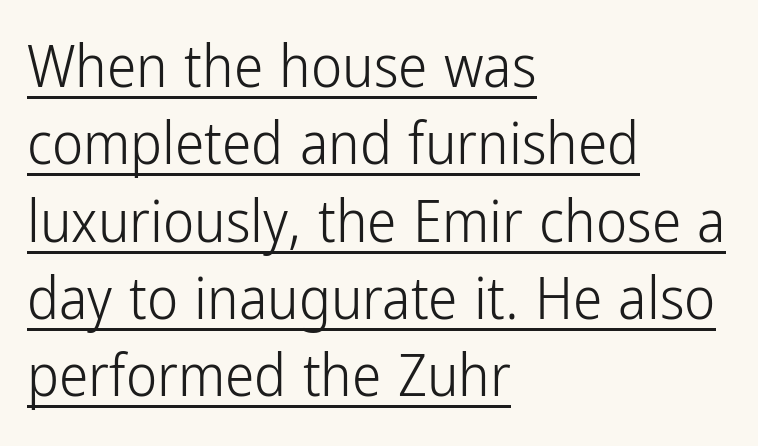
Q: Is the text bold? A: No.
Q: Is the text italic (slanted)? A: No, it is upright.
Q: Is the typeface a serif or a sans-serif typeface? A: Sans-serif.
Q: Is the text underlined? A: Yes.
Q: How is the paragraph aligned? A: Left-aligned.
Q: Is the spacing between letters normal or unusually wide? A: Normal.
Q: Is the spacing between lines tight, normal or loose? A: Normal.
Q: Width (condensed, normal, or wide)? A: Condensed.
Q: Stroke contrast? A: Low.
Q: x-height? A: Medium.
Q: Monospaced? A: No.
